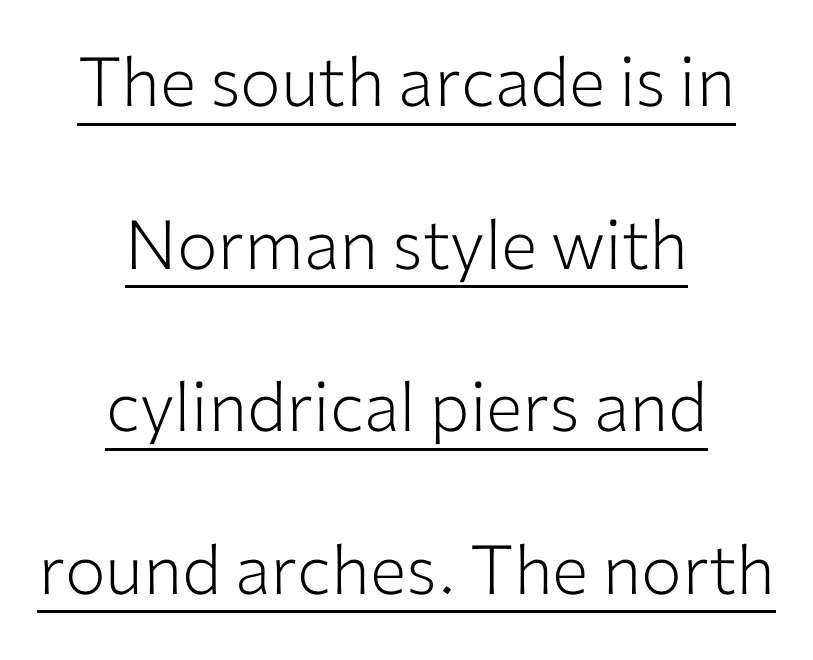
A sans-serif font was chosen for this passage. No letter is thick-stroked: the sample isn't bold. You can see a thin bar hugging the bottom of the glyphs. Is this a fixed-width face? No — the glyphs have proportional, varying widths.
